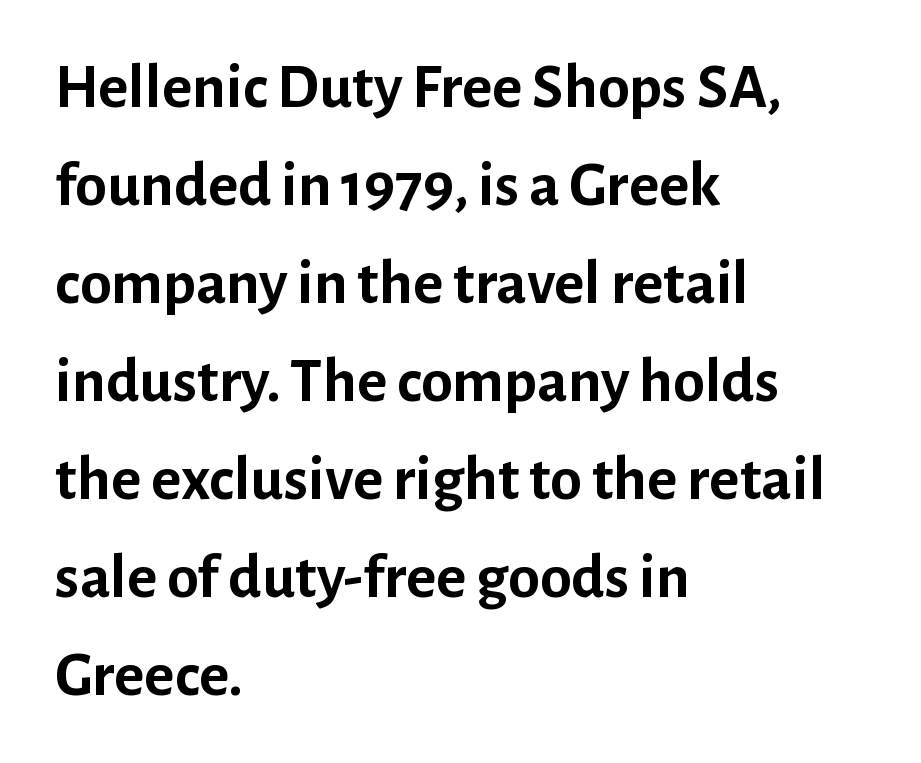
Q: Is the text bold? A: Yes.
Q: Is the text italic (slanted)? A: No, it is upright.
Q: Is the typeface a serif or a sans-serif typeface? A: Sans-serif.
Q: Is the text underlined? A: No.
Q: How is the paragraph aligned? A: Left-aligned.
Q: Is the spacing between letters normal or unusually wide? A: Normal.
Q: Is the spacing between lines tight, normal or loose? A: Normal.
Q: Width (condensed, normal, or wide)? A: Normal.
Q: Stroke contrast? A: Low.
Q: x-height? A: Medium.
Q: Monospaced? A: No.
